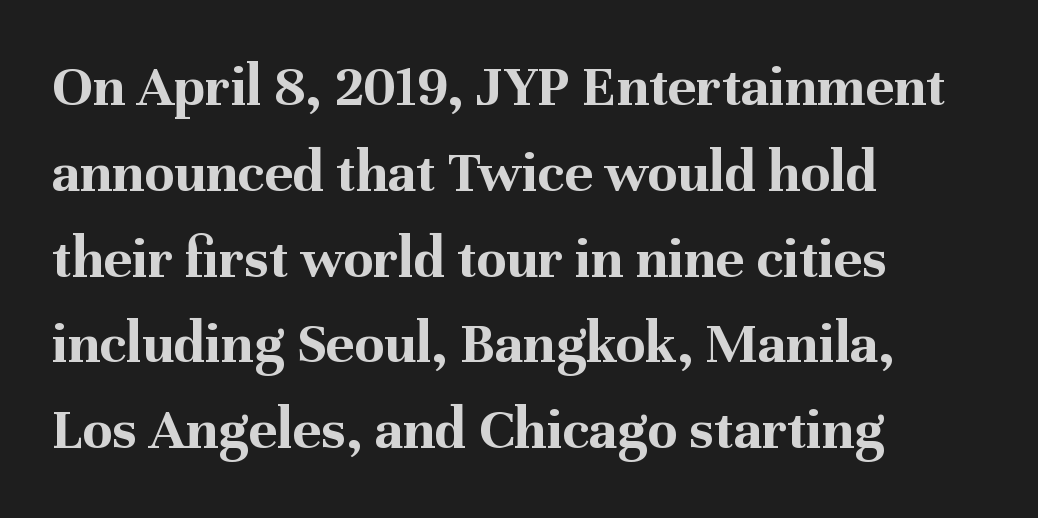
The image shows 60 px bold serif type, upright; set left-aligned, normal line spacing (1.43x), normal letter spacing, not underlined; medium stroke contrast and a medium x-height.
